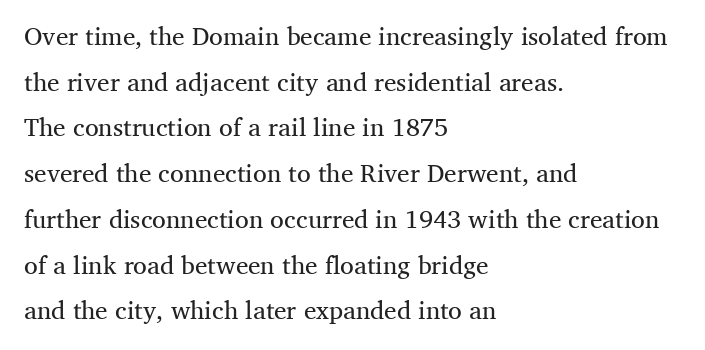
Characters remain perfectly vertical along every line. This sample is left-justified, so line endings fall wherever the words run out. Check under the words: just untouched page. The horizontal fit of the characters is conventional and even. Heaviness? Minimal to ordinary, like unemphasized prose.
